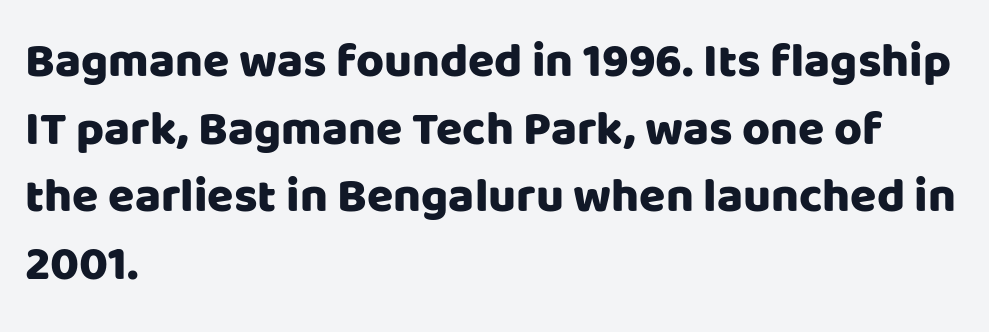
{"serif": "no", "italic": "no", "width": "normal", "stroke_contrast": "low", "x_height": "large", "monospaced": "no", "underline": "no", "align": "left", "line_spacing": "normal", "line_spacing_ratio": 1.41, "letter_spacing": "normal", "letter_spacing_em": 0.0, "glyph_px": 48}
